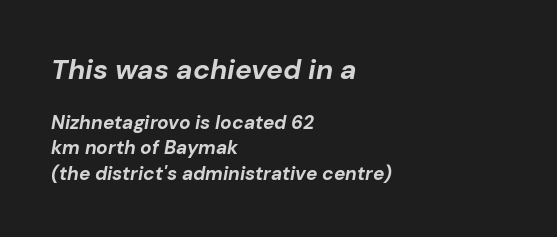
Q: Is the text bold? A: Yes.
Q: Is the text italic (slanted)? A: Yes, it leans right by about 10 degrees.
Q: Is the text underlined? A: No.
Q: How is the paragraph aligned? A: Left-aligned.
Q: Is the spacing between letters normal or unusually wide? A: Normal.
Q: Is the spacing between lines tight, normal or loose? A: Normal.
Q: Which block of text is set in a larger size, the first (top) or the second (bottom)? A: The first (top) one.
Q: Width (condensed, normal, or wide)? A: Normal.
Q: Stroke contrast? A: Low.
Q: x-height? A: Medium.
Q: Monospaced? A: No.
